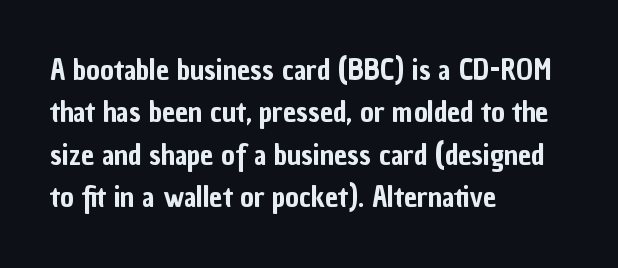
The image shows 29 px condensed sans-serif type, upright; set left-aligned, normal line spacing (1.46x), normal letter spacing, not underlined; low stroke contrast and a medium x-height.
